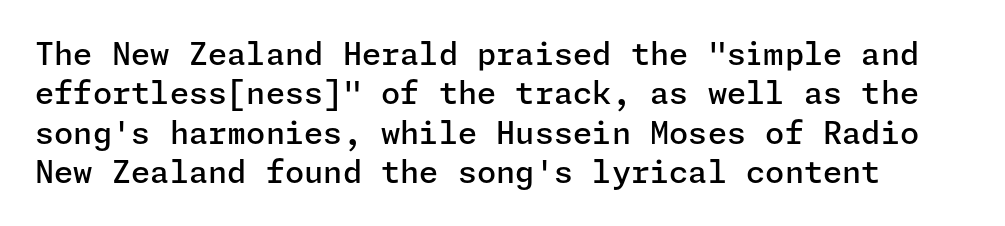
The vertical gap from one line to the next is medium. Is the type bold? Partly — it's a semibold, heavier than regular but not fully bold. Rule under the text: the space is simply empty. The type sits square on the baseline with zero lean. The horizontal fit of the characters is conventional and even. Each letter's strokes conclude bluntly, with no projecting serifs.
